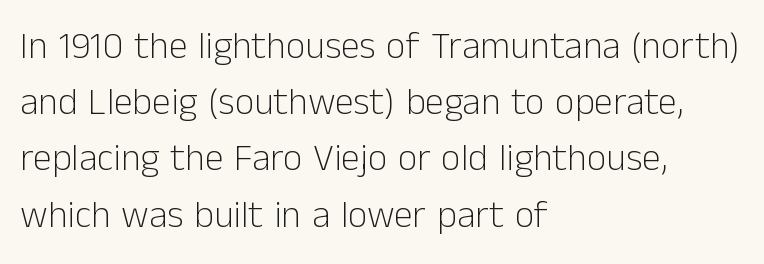
The image shows 38 px light sans-serif type, upright; set left-aligned, normal line spacing (1.48x), normal letter spacing, not underlined; low stroke contrast and a medium x-height.
